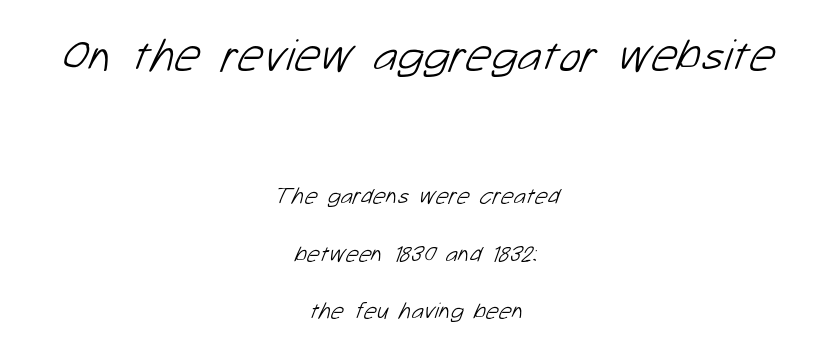
The letters advance in unequal steps, a hallmark of proportional type. Lines of text with bare space underneath. Words appear dense and cohesive because spacing is normal. Each stroke keeps to a modest, everyday thickness or less.
